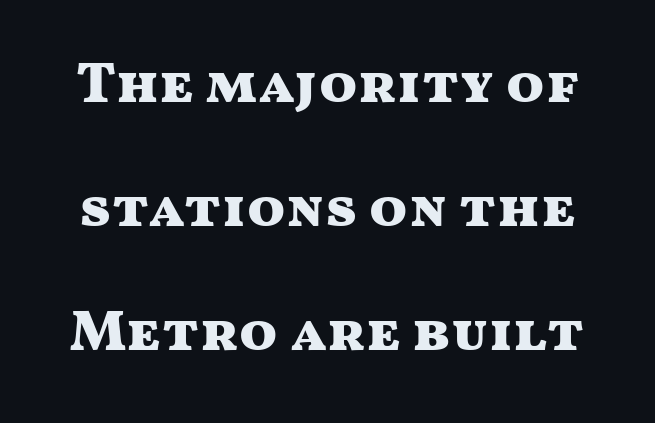
Here the glyphs are tracked normally, forming tight word shapes. This sample has the flowing, uneven cadence of proportional lettering. The font's upright variant was chosen for this text. Check the space under the baseline: it is left empty.
